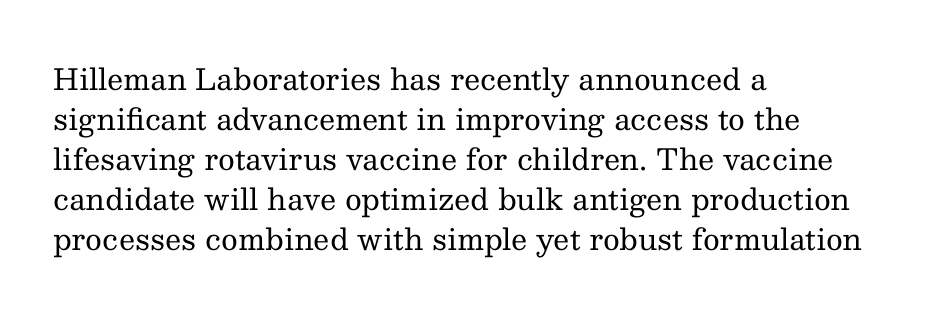
{"serif": "yes", "italic": "no", "bold": "no", "weight": "regular", "width": "normal", "stroke_contrast": "medium", "x_height": "medium", "monospaced": "no", "underline": "no", "align": "left", "line_spacing": "normal", "line_spacing_ratio": 1.38, "letter_spacing": "normal", "letter_spacing_em": 0.0, "glyph_px": 29}
